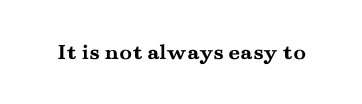
Notice how thick the strokes are: this is what a full bold looks like. In terms of letterspacing, this is plain default setting. The specimen omits any rule beneath the text block's lines. The lettering stays uniformly vertical, giving the passage a roman look.
